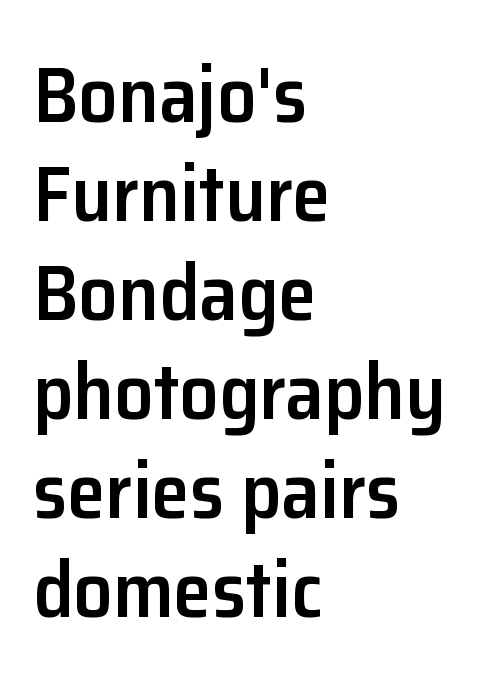
In CSS terms this would be text-align: left. Vertically, the passage feels balanced, rows spaced as you'd expect. A sans-serif font was chosen for this passage. Words float on clear page, feet unadorned. Proportional: the letters do not fall into vertical columns. Notice how the stems are strictly vertical — no italics here.
